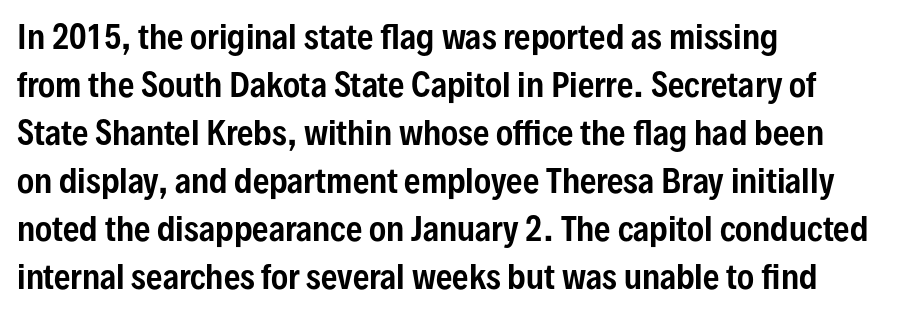
The image shows 32 px condensed sans-serif type, upright; set left-aligned, normal line spacing (1.5x), normal letter spacing, not underlined; low stroke contrast and a medium x-height.
